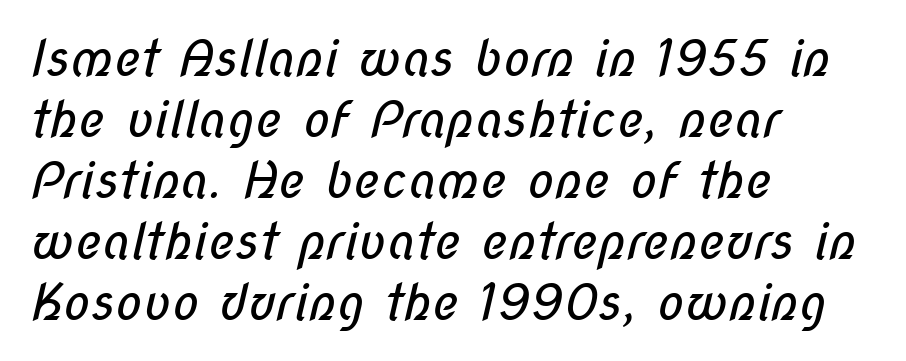
Q: Is the text bold? A: No.
Q: Is the typeface a serif or a sans-serif typeface? A: Sans-serif.
Q: Is the text underlined? A: No.
Q: How is the paragraph aligned? A: Left-aligned.
Q: Is the spacing between letters normal or unusually wide? A: Normal.
Q: Width (condensed, normal, or wide)? A: Condensed.
Q: Stroke contrast? A: Low.
Q: x-height? A: Medium.
Q: Monospaced? A: No.
